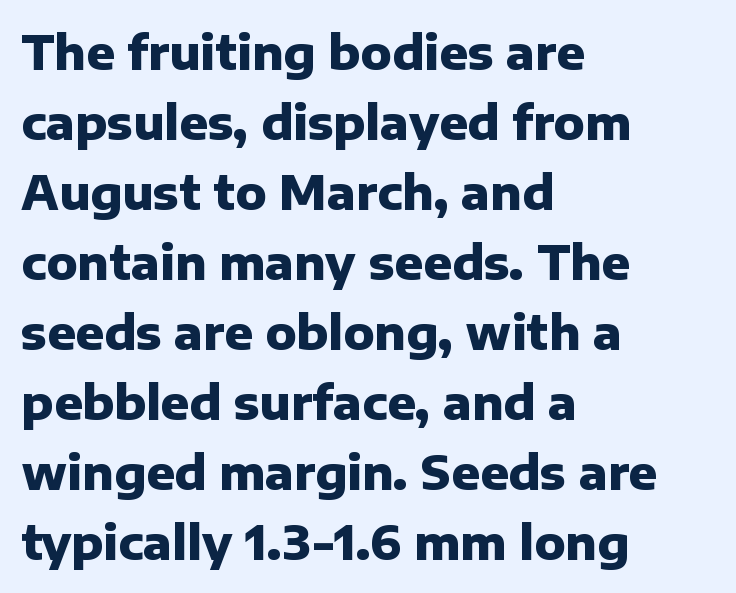
{"serif": "no", "italic": "no", "bold": "yes", "weight": "heavy", "width": "normal", "stroke_contrast": "low", "x_height": "medium", "monospaced": "no", "underline": "no", "align": "left", "line_spacing": "normal", "line_spacing_ratio": 1.49, "letter_spacing": "normal", "letter_spacing_em": 0.0, "glyph_px": 47}
